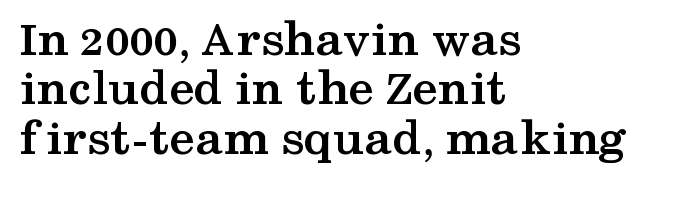
The designer dialed line spacing down below the default. The foot of each line stays bare and open. Every stem runs plumb, perpendicular to the baseline. The face used here is proportionally spaced, like ordinary book or web type.
